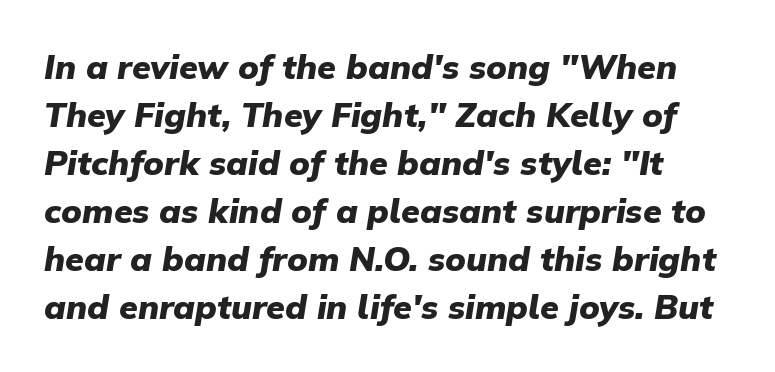
Glance below the letters and you will spot only blank space. The glyphs have the mass of a bold cut. These lines were composed using italics. Reading down the column, the eye jumps a familiar distance to each next line.
